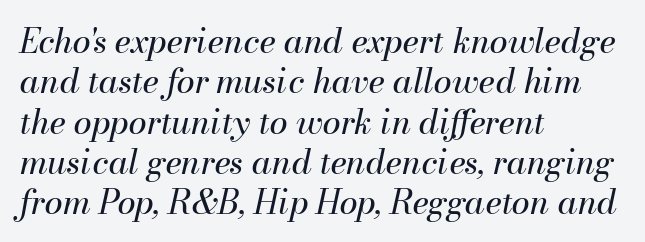
The image shows 33 px regular-weight type, italic (leaning right); set left-aligned, line spacing 1.22x, normal letter spacing, not underlined; medium stroke contrast and a small x-height.
